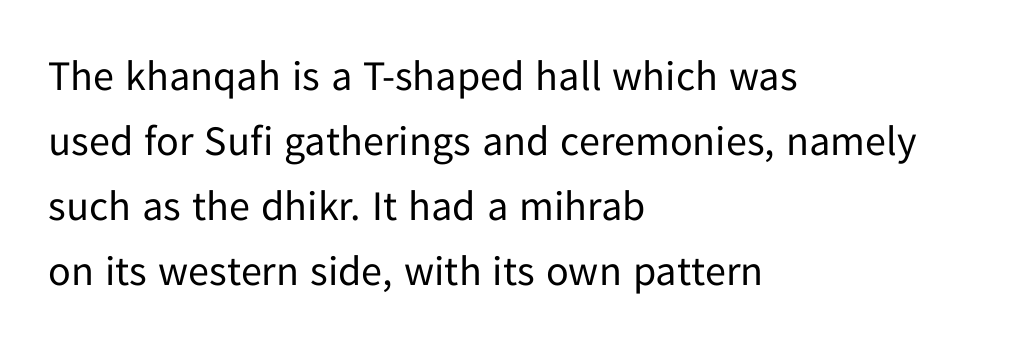
{"serif": "no", "italic": "no", "bold": "no", "weight": "regular", "width": "normal", "stroke_contrast": "low", "x_height": "medium", "monospaced": "no", "underline": "no", "align": "left", "line_spacing": "normal", "line_spacing_ratio": 1.55, "letter_spacing": "normal", "letter_spacing_em": 0.0, "glyph_px": 42}
